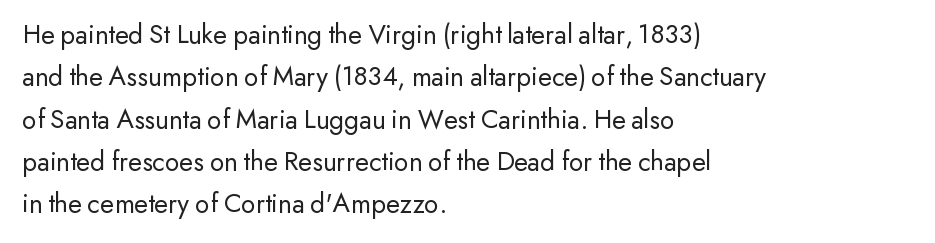
{"serif": "no", "italic": "no", "bold": "no", "weight": "regular", "width": "normal", "stroke_contrast": "low", "x_height": "small", "monospaced": "no", "underline": "no", "align": "left", "line_spacing": "normal", "line_spacing_ratio": 1.51, "letter_spacing": "normal", "letter_spacing_em": 0.0, "glyph_px": 28}
